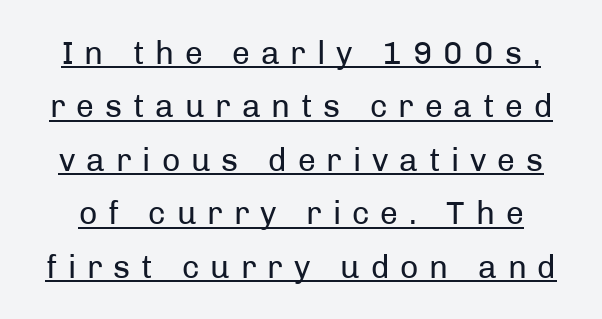
Q: Is the text bold? A: No.
Q: Is the text italic (slanted)? A: No, it is upright.
Q: Is the typeface a serif or a sans-serif typeface? A: Sans-serif.
Q: Is the text underlined? A: Yes.
Q: Is the spacing between letters normal or unusually wide? A: Unusually wide.
Q: Is the spacing between lines tight, normal or loose? A: Normal.
Q: Width (condensed, normal, or wide)? A: Normal.
Q: Stroke contrast? A: Low.
Q: x-height? A: Medium.
Q: Monospaced? A: No.
